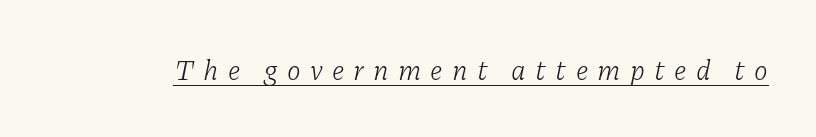
Like a heading marked for emphasis, these lines bear an underscore. Display-style spreading of the glyphs; the letterfit is very open. The characters are drawn with everyday or finer stroke widths. The letters advance in unequal steps, a hallmark of proportional type.
